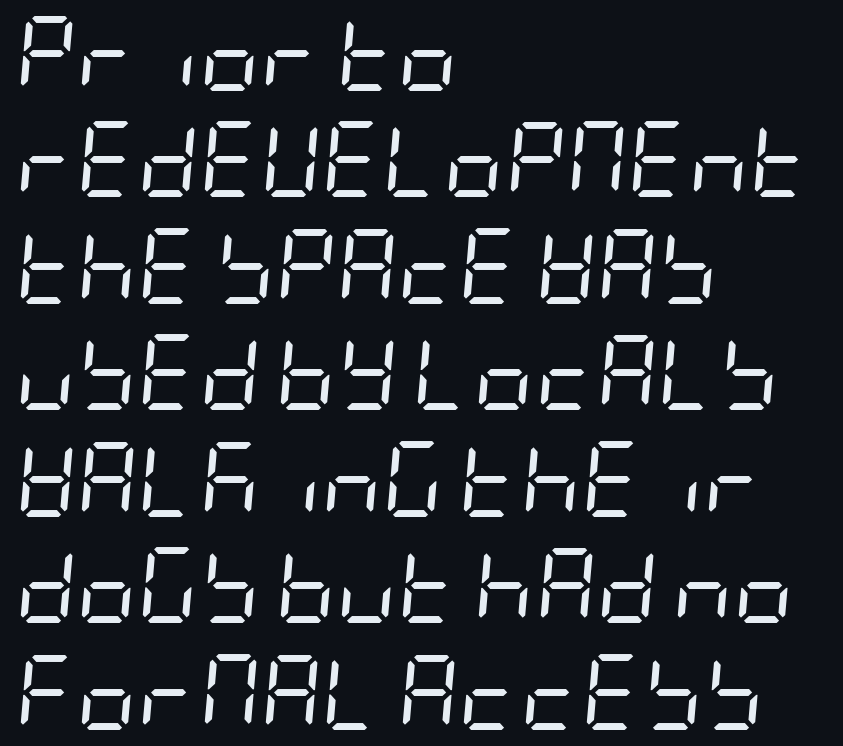
Q: Is the text bold? A: No.
Q: Is the text italic (slanted)? A: Yes, it leans right by about 5 degrees.
Q: Is the text underlined? A: No.
Q: How is the paragraph aligned? A: Left-aligned.
Q: Is the spacing between letters normal or unusually wide? A: Normal.
Q: Is the spacing between lines tight, normal or loose? A: Normal.
Q: Width (condensed, normal, or wide)? A: Condensed.
Q: Stroke contrast? A: Low.
Q: x-height? A: Large.
